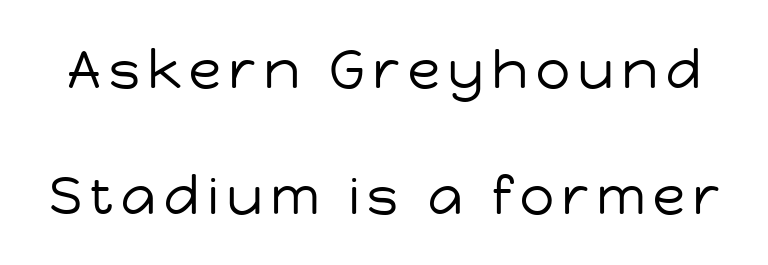
The image shows 53 px regular-weight sans-serif type, upright; set loose line spacing (2.37x), not underlined; low stroke contrast and a medium x-height.
